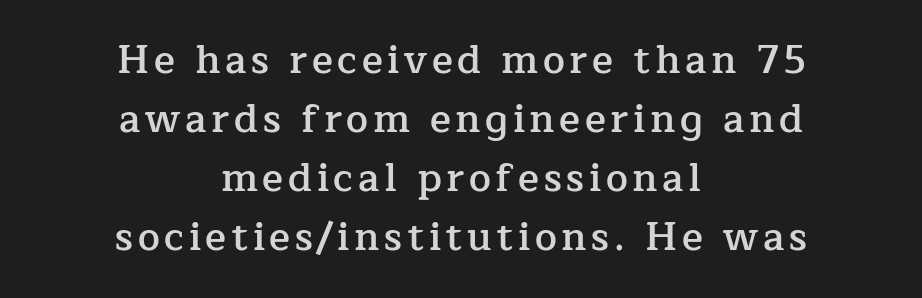
{"serif": "yes", "italic": "no", "bold": "semi", "weight": "semibold", "width": "normal", "stroke_contrast": "low", "x_height": "medium", "monospaced": "no", "underline": "no", "align": "center", "line_spacing": "normal", "line_spacing_ratio": 1.51, "glyph_px": 39}
